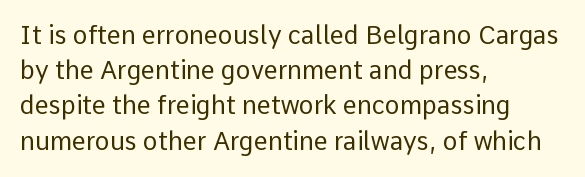
{"italic": "no", "bold": "no", "underline": "no", "align": "left", "line_spacing": "normal", "line_spacing_ratio": 1.41, "letter_spacing": "normal", "letter_spacing_em": 0.0, "glyph_px": 25}
